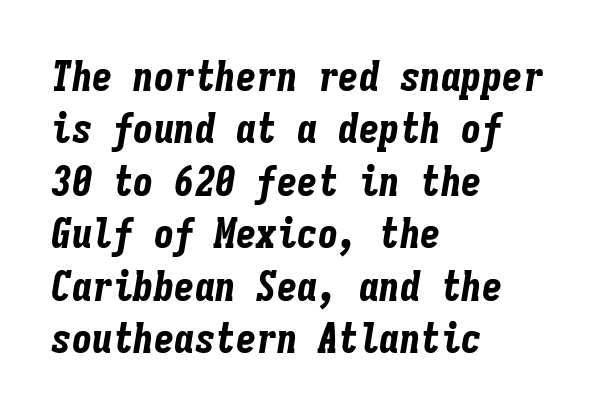
The image shows 41 px bold, condensed type, italic (leaning right), monospaced; set left-aligned, normal line spacing (1.28x), normal letter spacing, not underlined; low stroke contrast and a medium x-height.
